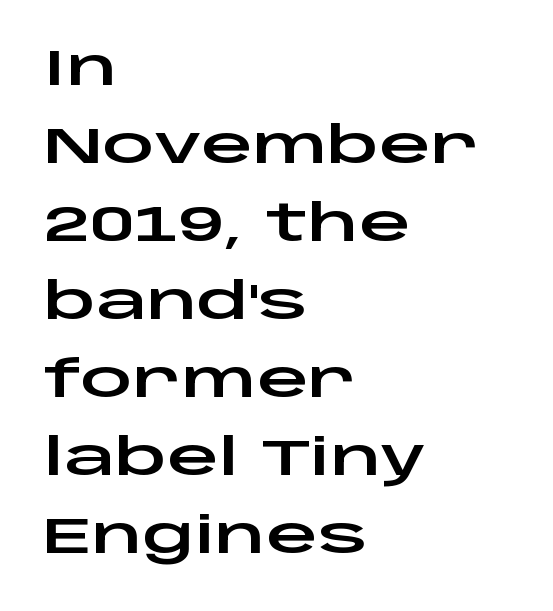
The image shows 51 px wide sans-serif type, upright; set left-aligned, normal line spacing (1.53x), normal letter spacing, not underlined; low stroke contrast and a large x-height.
